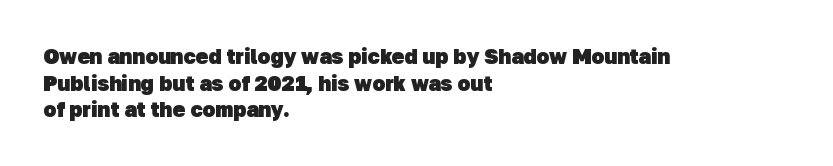
Q: Is the text bold? A: Yes.
Q: Is the text underlined? A: No.
Q: How is the paragraph aligned? A: Left-aligned.
Q: Is the spacing between letters normal or unusually wide? A: Normal.
Q: Is the spacing between lines tight, normal or loose? A: Normal.
